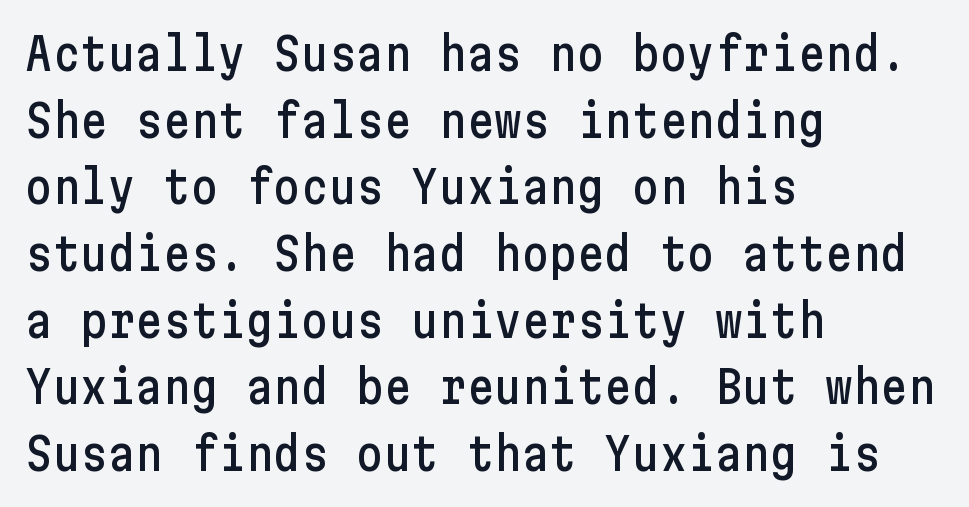
Q: Is the text italic (slanted)? A: No, it is upright.
Q: Is the typeface a serif or a sans-serif typeface? A: Sans-serif.
Q: Is the text underlined? A: No.
Q: How is the paragraph aligned? A: Left-aligned.
Q: Is the spacing between letters normal or unusually wide? A: Normal.
Q: Is the spacing between lines tight, normal or loose? A: Normal.
Q: Width (condensed, normal, or wide)? A: Condensed.
Q: Stroke contrast? A: Low.
Q: x-height? A: Medium.
